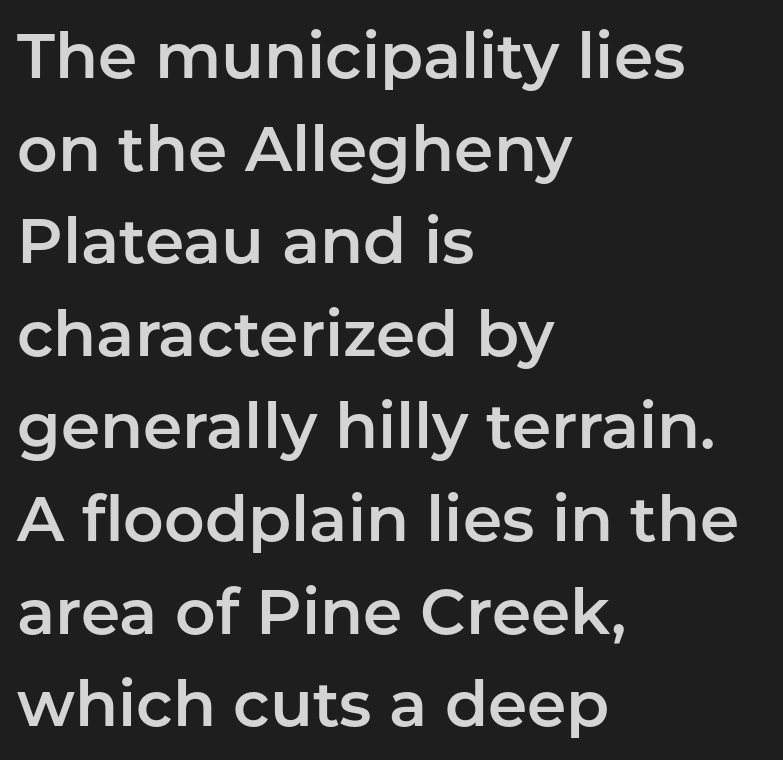
Q: Is the text italic (slanted)? A: No, it is upright.
Q: Is the typeface a serif or a sans-serif typeface? A: Sans-serif.
Q: Is the text underlined? A: No.
Q: How is the paragraph aligned? A: Left-aligned.
Q: Is the spacing between letters normal or unusually wide? A: Normal.
Q: Is the spacing between lines tight, normal or loose? A: Normal.
Q: Width (condensed, normal, or wide)? A: Normal.
Q: Stroke contrast? A: Low.
Q: x-height? A: Medium.
Q: Monospaced? A: No.
